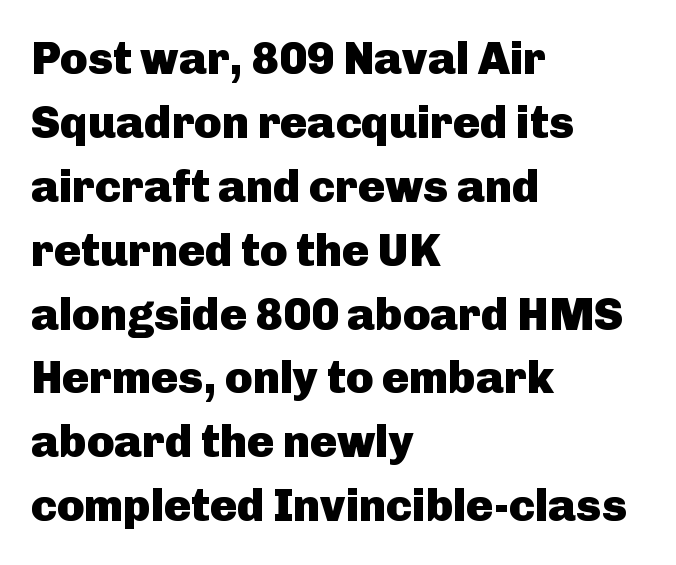
Q: Is the text bold? A: Yes.
Q: Is the text italic (slanted)? A: No, it is upright.
Q: Is the typeface a serif or a sans-serif typeface? A: Sans-serif.
Q: Is the text underlined? A: No.
Q: How is the paragraph aligned? A: Left-aligned.
Q: Is the spacing between letters normal or unusually wide? A: Normal.
Q: Is the spacing between lines tight, normal or loose? A: Normal.
Q: Width (condensed, normal, or wide)? A: Normal.
Q: Stroke contrast? A: Low.
Q: x-height? A: Medium.
Q: Monospaced? A: No.
